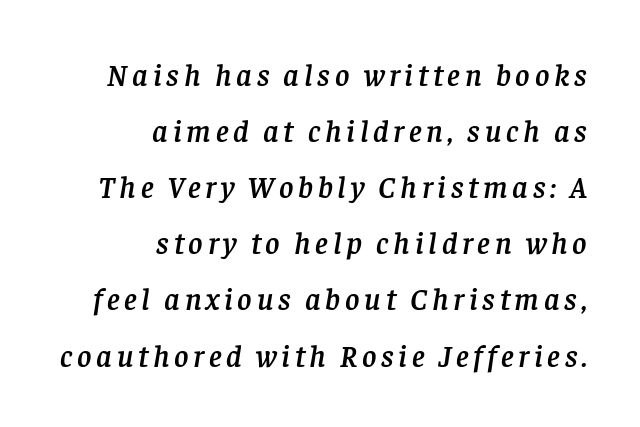
Varying glyph widths throughout — classic text-font behaviour. Serifs: yes, visible at the terminals of the letterforms. Casual observation: everything's shoved over to the right. Yep, that's italic — everything's leaning.
